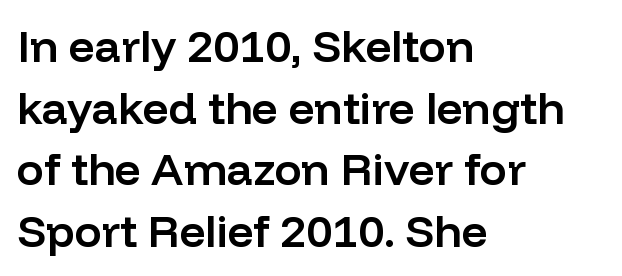
The rendering shows plain stroke endings on the letterforms — a sans-serif design. The string is rendered with underlining switched off. Evenly set lines give the paragraph a standard silhouette. A typesetter would mark this as roman, not italic. Is this a fixed-width face? No — the glyphs have proportional, varying widths.
